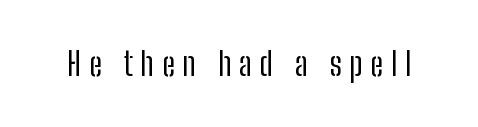
Q: Is the text bold? A: No.
Q: Is the text italic (slanted)? A: No, it is upright.
Q: Is the typeface a serif or a sans-serif typeface? A: Sans-serif.
Q: Is the text underlined? A: No.
Q: Is the spacing between letters normal or unusually wide? A: Unusually wide.
Q: Width (condensed, normal, or wide)? A: Condensed.
Q: Stroke contrast? A: Low.
Q: x-height? A: Medium.
Q: Monospaced? A: No.
